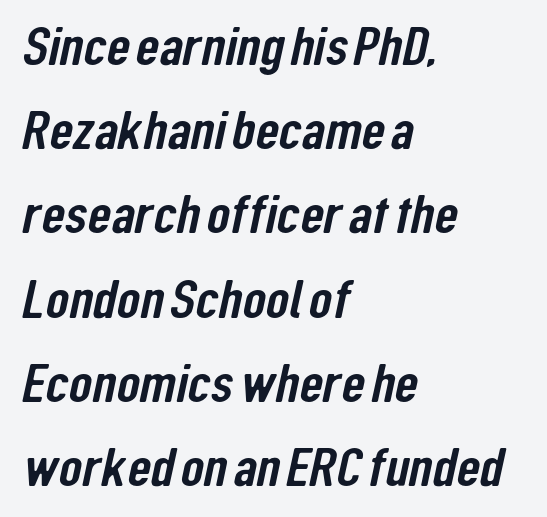
The image shows 54 px condensed sans-serif type; set left-aligned, normal line spacing (1.56x), normal letter spacing, not underlined; low stroke contrast and a medium x-height.
